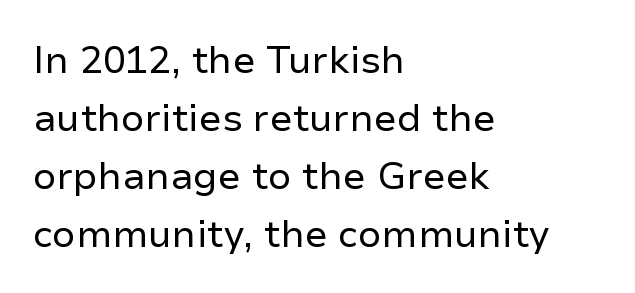
Q: Is the text bold? A: No.
Q: Is the text italic (slanted)? A: No, it is upright.
Q: Is the typeface a serif or a sans-serif typeface? A: Sans-serif.
Q: Is the text underlined? A: No.
Q: How is the paragraph aligned? A: Left-aligned.
Q: Is the spacing between letters normal or unusually wide? A: Normal.
Q: Is the spacing between lines tight, normal or loose? A: Normal.
Q: Width (condensed, normal, or wide)? A: Normal.
Q: Stroke contrast? A: Low.
Q: x-height? A: Medium.
Q: Monospaced? A: No.
